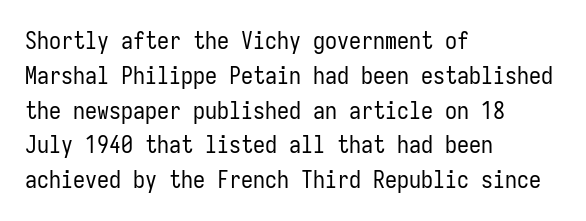
{"italic": "no", "bold": "no", "underline": "no", "align": "left", "line_spacing": "normal", "line_spacing_ratio": 1.45, "letter_spacing": "normal", "letter_spacing_em": 0.0, "glyph_px": 24}
